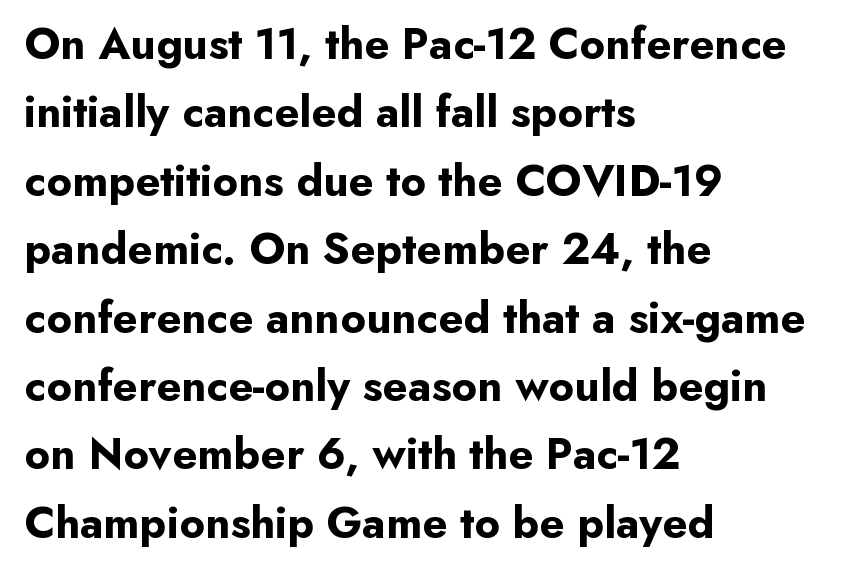
The image shows 45 px bold sans-serif type, upright; set left-aligned, normal line spacing (1.52x), normal letter spacing, not underlined; low stroke contrast and a small x-height.
